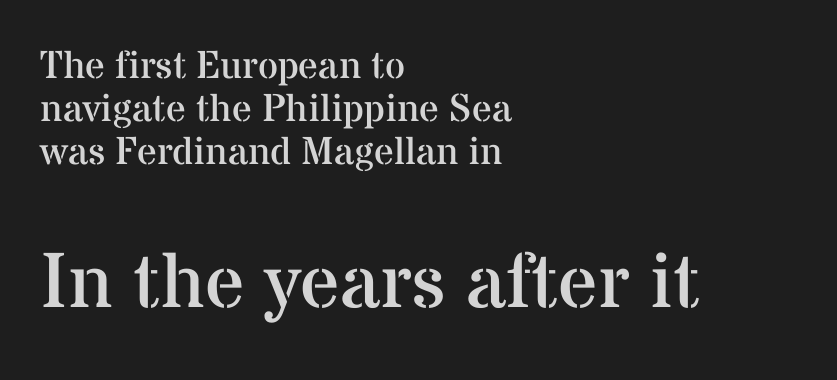
Q: Is the text bold? A: No.
Q: Is the text italic (slanted)? A: No, it is upright.
Q: Is the typeface a serif or a sans-serif typeface? A: Serif.
Q: Is the text underlined? A: No.
Q: How is the paragraph aligned? A: Left-aligned.
Q: Is the spacing between letters normal or unusually wide? A: Normal.
Q: Is the spacing between lines tight, normal or loose? A: Tight.
Q: Which block of text is set in a larger size, the first (top) or the second (bottom)? A: The second (bottom) one.
Q: Width (condensed, normal, or wide)? A: Normal.
Q: Stroke contrast? A: Medium.
Q: x-height? A: Medium.
Q: Monospaced? A: No.
